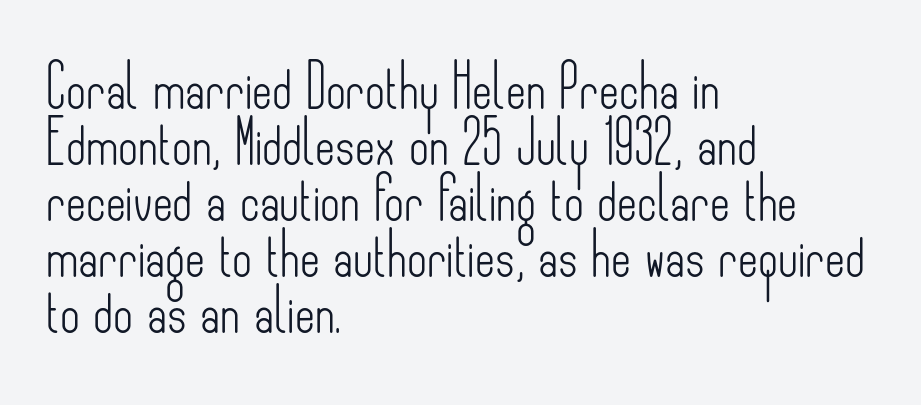
{"serif": "no", "italic": "no", "bold": "no", "weight": "light", "width": "condensed", "stroke_contrast": "low", "x_height": "small", "monospaced": "no", "underline": "no", "align": "left", "line_spacing": "normal", "line_spacing_ratio": 1.3, "letter_spacing": "normal", "letter_spacing_em": 0.0, "glyph_px": 43}
